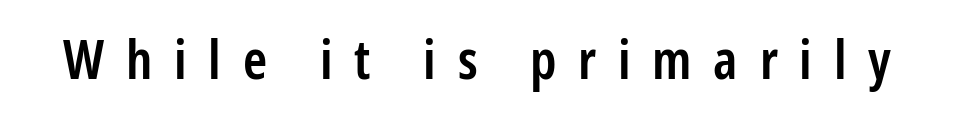
Q: Is the text bold? A: Semi-bold.
Q: Is the text italic (slanted)? A: No, it is upright.
Q: Is the typeface a serif or a sans-serif typeface? A: Sans-serif.
Q: Is the text underlined? A: No.
Q: Is the spacing between letters normal or unusually wide? A: Unusually wide.
Q: Width (condensed, normal, or wide)? A: Condensed.
Q: Stroke contrast? A: Low.
Q: x-height? A: Medium.
Q: Monospaced? A: No.
